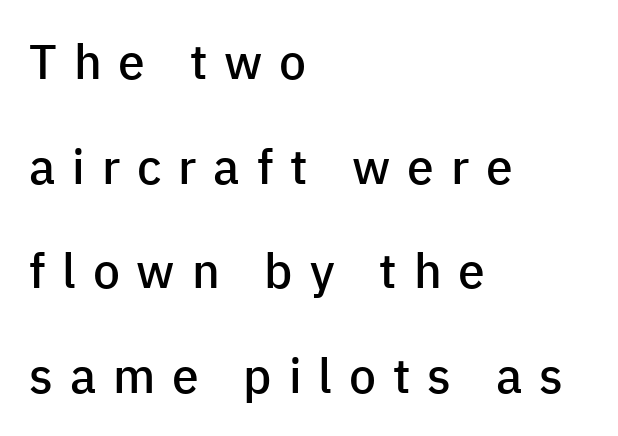
The image shows 48 px semibold sans-serif type, upright; set left-aligned, loose line spacing (2.18x), unusually wide letter spacing (+0.35 em), not underlined; low stroke contrast and a medium x-height.
